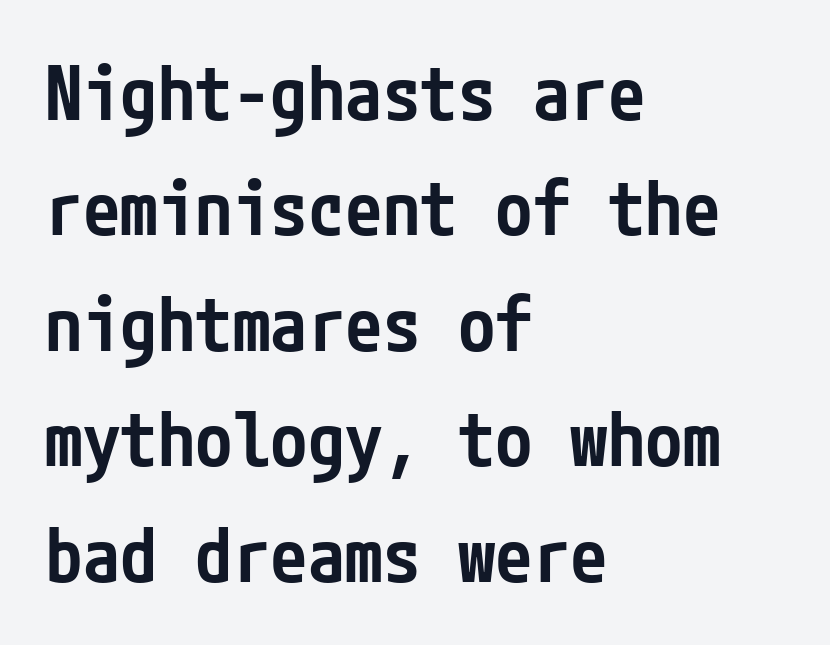
Q: Is the text bold? A: Semi-bold.
Q: Is the text italic (slanted)? A: No, it is upright.
Q: Is the typeface a serif or a sans-serif typeface? A: Sans-serif.
Q: Is the text underlined? A: No.
Q: How is the paragraph aligned? A: Left-aligned.
Q: Is the spacing between letters normal or unusually wide? A: Normal.
Q: Is the spacing between lines tight, normal or loose? A: Normal.
Q: Width (condensed, normal, or wide)? A: Condensed.
Q: Stroke contrast? A: Low.
Q: x-height? A: Medium.
